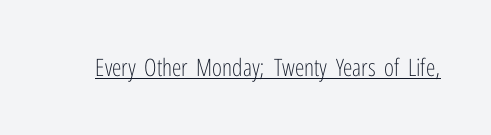
Q: Is the text bold? A: No.
Q: Is the text italic (slanted)? A: No, it is upright.
Q: Is the text underlined? A: Yes.
Q: Is the spacing between letters normal or unusually wide? A: Normal.
